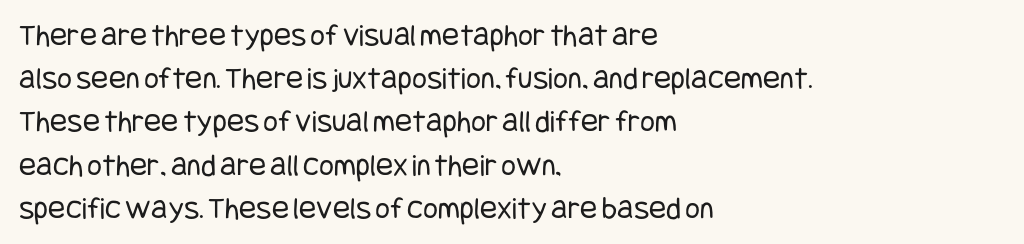
{"serif": "no", "italic": "no", "bold": "no", "weight": "regular", "width": "condensed", "stroke_contrast": "low", "x_height": "large", "underline": "no", "align": "left", "line_spacing": "normal", "line_spacing_ratio": 1.35, "letter_spacing": "normal", "letter_spacing_em": 0.0, "glyph_px": 32}
